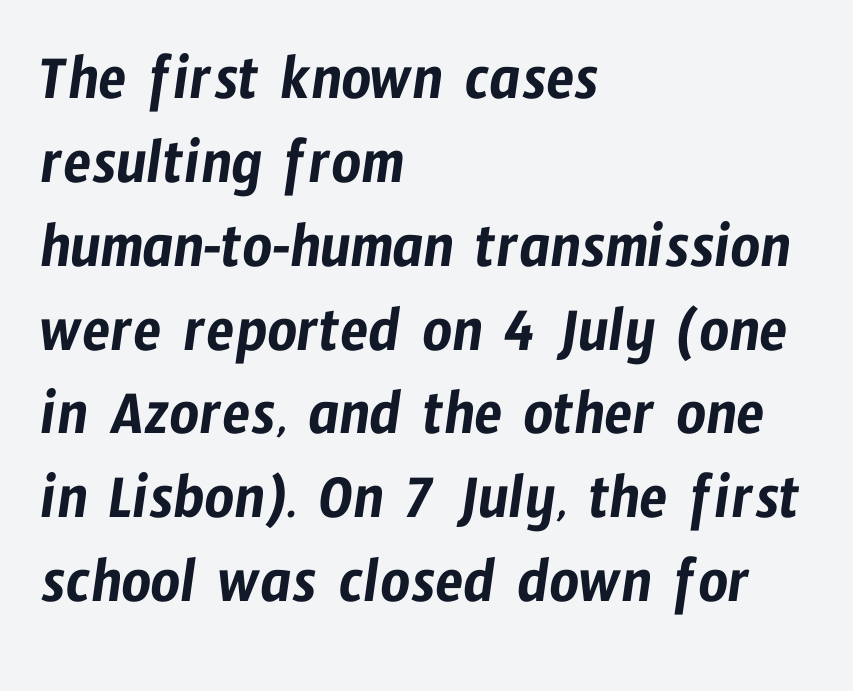
Left-aligned paragraph, ragged on the right. The face used here is proportionally spaced, like ordinary book or web type. Type style note: lacks serifs. The gaps between neighbouring characters are ordinary and unremarkable.
